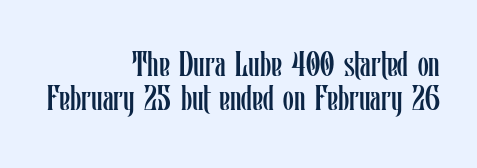
The image shows 35 px regular-weight, condensed type, upright; set right-aligned, tight line spacing (0.98x), normal letter spacing, not underlined; low stroke contrast and a medium x-height.
